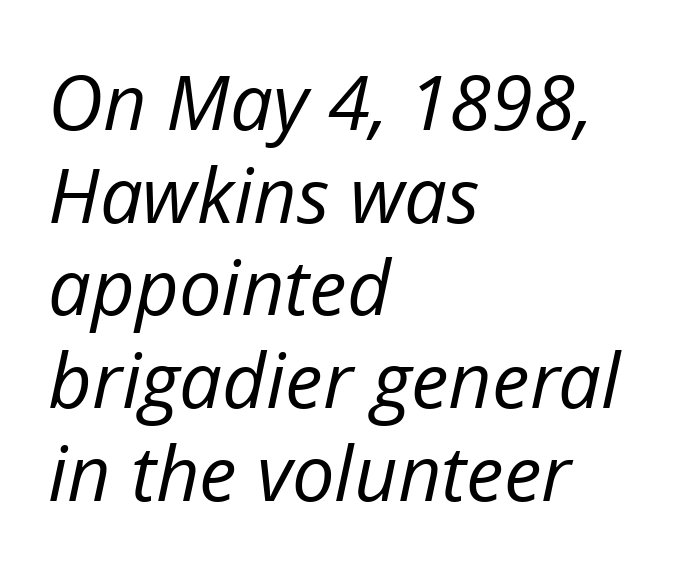
Q: Is the text bold? A: No.
Q: Is the text italic (slanted)? A: Yes, it leans right by about 12 degrees.
Q: Is the text underlined? A: No.
Q: How is the paragraph aligned? A: Left-aligned.
Q: Is the spacing between letters normal or unusually wide? A: Normal.
Q: Width (condensed, normal, or wide)? A: Normal.
Q: Stroke contrast? A: Low.
Q: x-height? A: Medium.
Q: Monospaced? A: No.
